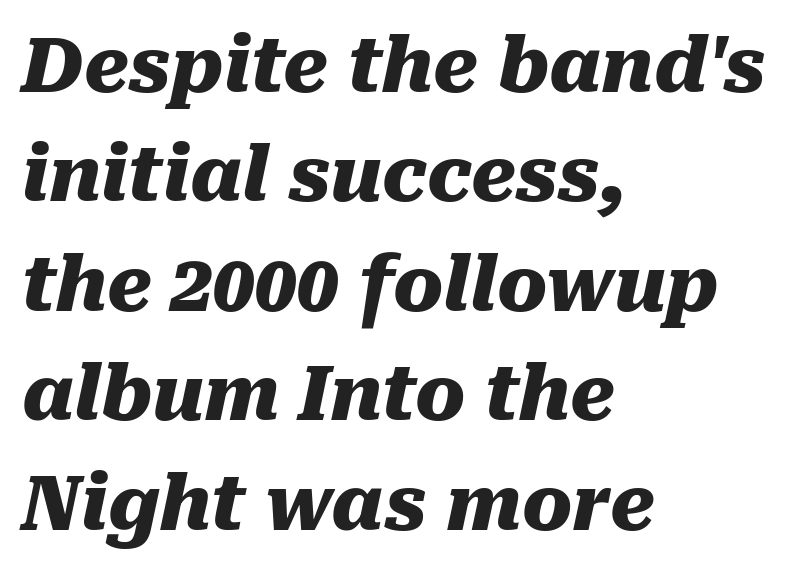
{"italic": "yes", "lean": "right", "slant_degrees": 10, "bold": "yes", "weight": "heavy", "width": "normal", "stroke_contrast": "medium", "x_height": "medium", "monospaced": "no", "underline": "no", "align": "left", "line_spacing": "normal", "line_spacing_ratio": 1.46, "letter_spacing": "normal", "letter_spacing_em": 0.0, "glyph_px": 75}
